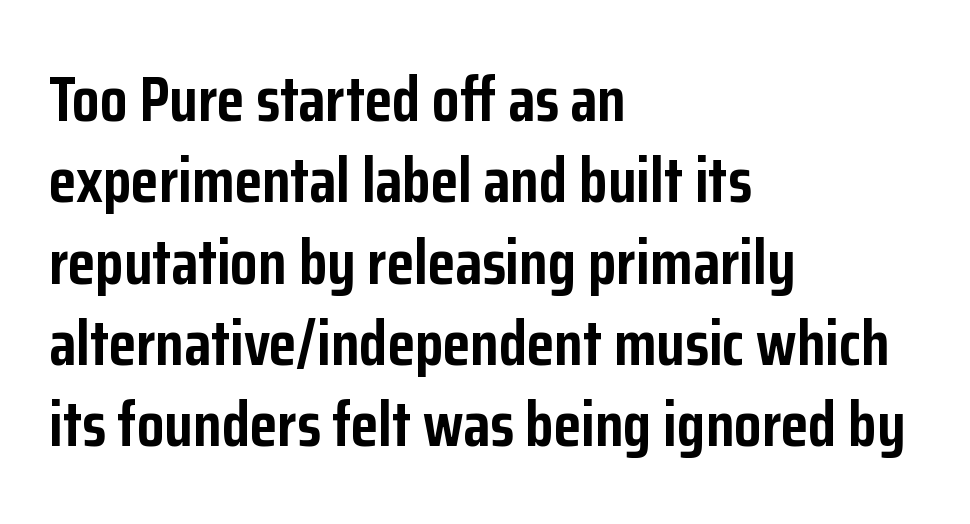
The image shows 63 px semibold, condensed sans-serif type, upright; set left-aligned, normal line spacing (1.29x), normal letter spacing, not underlined; low stroke contrast and a medium x-height.
